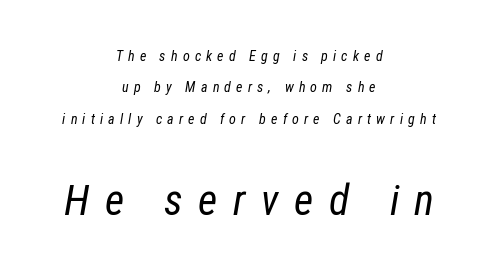
A typesetter would call this leading open, well beyond the default. You could only call the tracking loose — the letters float apart. A centered setting, common on invitations and titles, is used for this passage. Observe the lean: these are italic letterforms.
